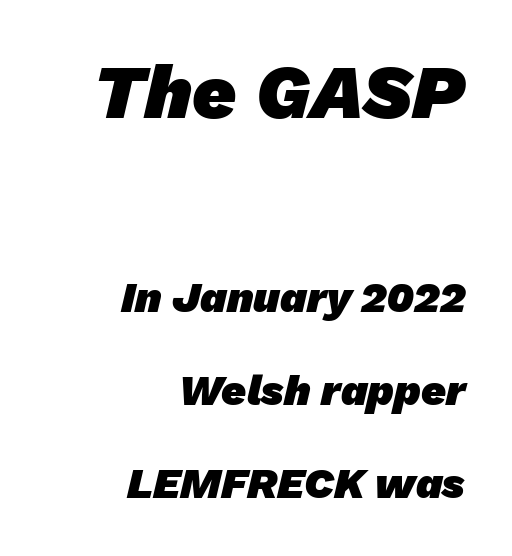
Q: Is the text bold? A: Yes.
Q: Is the typeface a serif or a sans-serif typeface? A: Sans-serif.
Q: Is the text underlined? A: No.
Q: How is the paragraph aligned? A: Right-aligned.
Q: Is the spacing between letters normal or unusually wide? A: Normal.
Q: Is the spacing between lines tight, normal or loose? A: Loose.
Q: Which block of text is set in a larger size, the first (top) or the second (bottom)? A: The first (top) one.
Q: Width (condensed, normal, or wide)? A: Normal.
Q: Stroke contrast? A: Low.
Q: x-height? A: Medium.
Q: Monospaced? A: No.
